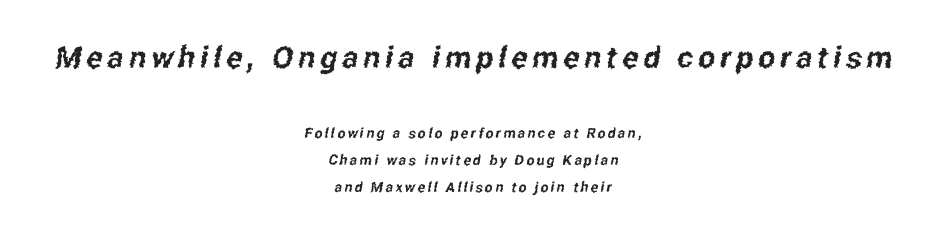
No word sits above an underline. Font category for this specimen: sans-serif. Honestly, the rows look like they've been pulled way apart. Every row of glyphs is offset so its center matches the block's center. Varying glyph widths throughout — classic text-font behaviour. The emphasis by scale lands on block number one, above.
